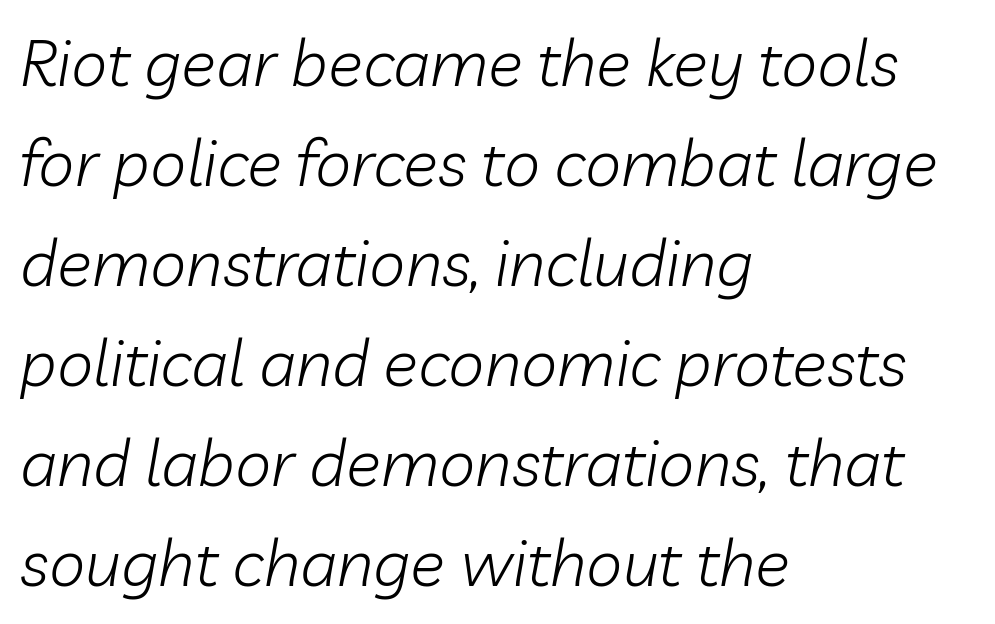
{"italic": "yes", "lean": "right", "slant_degrees": 10, "bold": "no", "weight": "light", "width": "normal", "stroke_contrast": "low", "x_height": "medium", "monospaced": "no", "underline": "no", "align": "left", "line_spacing": "normal", "line_spacing_ratio": 1.54, "letter_spacing": "normal", "letter_spacing_em": 0.0, "glyph_px": 65}
